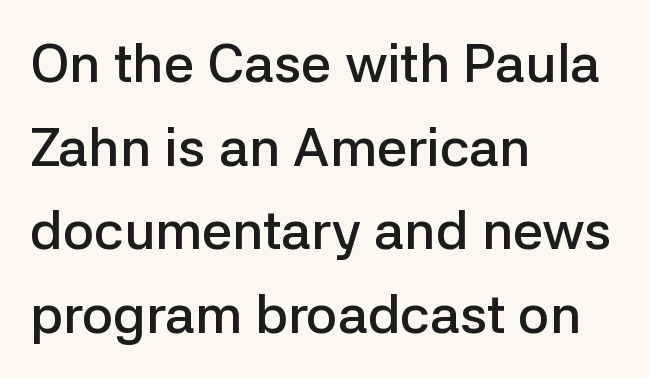
The image shows 54 px semibold sans-serif type, upright; set left-aligned, normal line spacing (1.55x), normal letter spacing, not underlined; low stroke contrast and a medium x-height.
